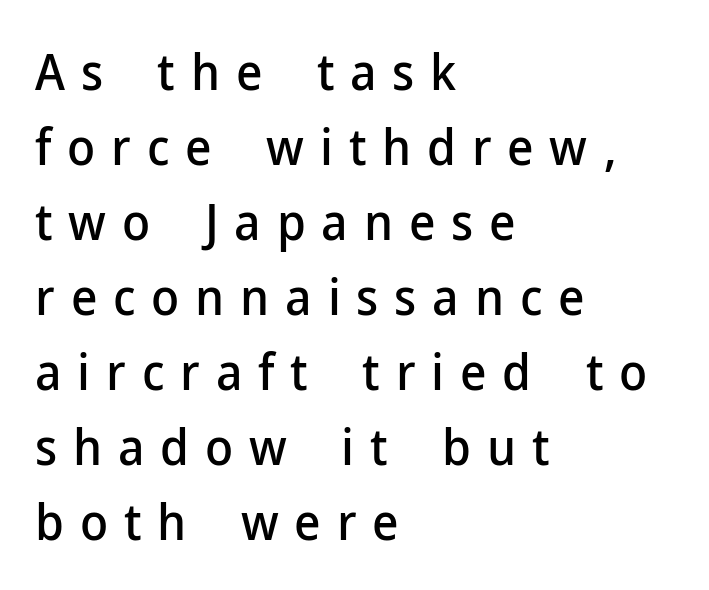
Q: Is the text italic (slanted)? A: No, it is upright.
Q: Is the typeface a serif or a sans-serif typeface? A: Sans-serif.
Q: Is the text underlined? A: No.
Q: How is the paragraph aligned? A: Left-aligned.
Q: Is the spacing between letters normal or unusually wide? A: Unusually wide.
Q: Is the spacing between lines tight, normal or loose? A: Normal.
Q: Width (condensed, normal, or wide)? A: Normal.
Q: Stroke contrast? A: Low.
Q: x-height? A: Medium.
Q: Monospaced? A: No.
